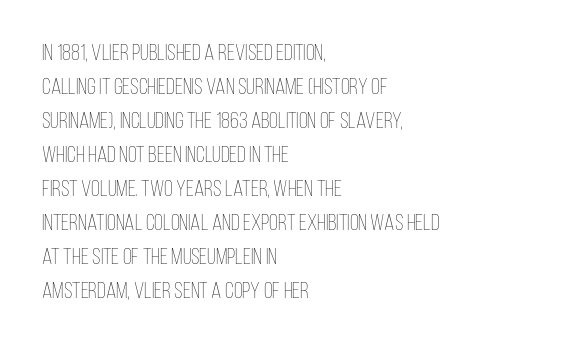
{"italic": "no", "bold": "no", "underline": "no", "align": "left", "line_spacing": "normal", "line_spacing_ratio": 1.48, "letter_spacing": "normal", "letter_spacing_em": 0.0, "glyph_px": 23}
